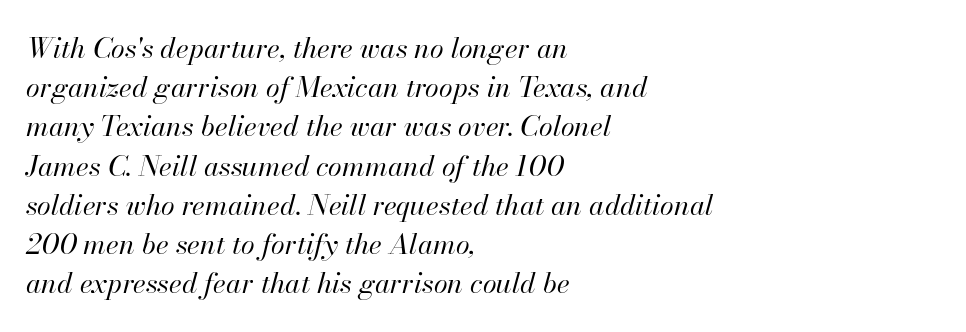
Q: Is the text bold? A: No.
Q: Is the text italic (slanted)? A: Yes, it leans right by about 13 degrees.
Q: Is the text underlined? A: No.
Q: How is the paragraph aligned? A: Left-aligned.
Q: Is the spacing between letters normal or unusually wide? A: Normal.
Q: Is the spacing between lines tight, normal or loose? A: Normal.
Q: Width (condensed, normal, or wide)? A: Normal.
Q: Stroke contrast? A: High.
Q: x-height? A: Small.
Q: Monospaced? A: No.
